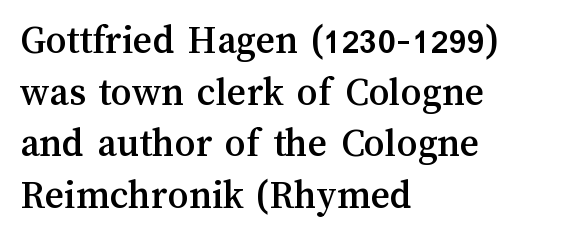
The image shows 41 px text type, upright; set left-aligned, normal line spacing (1.26x), normal letter spacing, not underlined; medium stroke contrast and a medium x-height.
